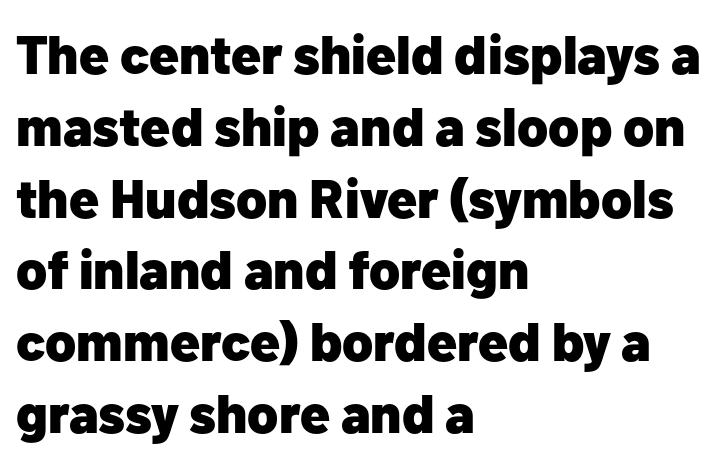
A bare baseline throughout the passage. Quick note: not italic, upright. Does the copy run flush right? No — it runs flush left. Each word holds together tightly as a unit, with standard inter-letter gaps. Regular leading.
